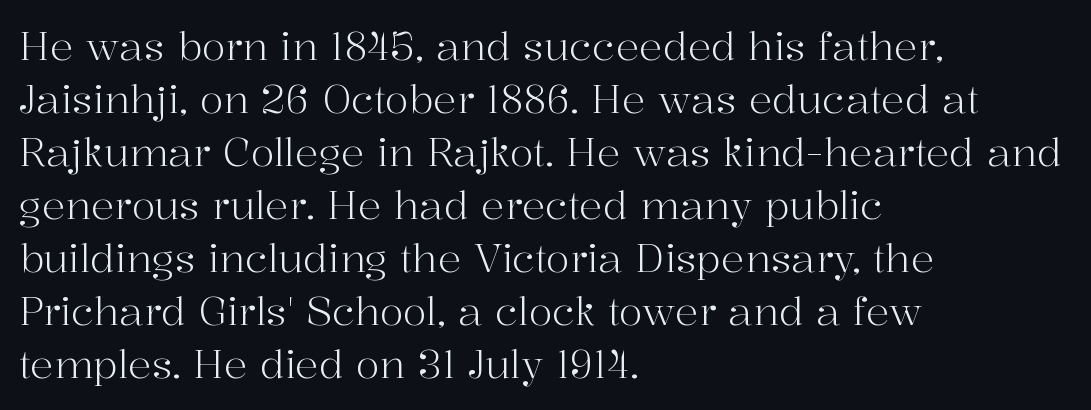
Q: Is the text bold? A: No.
Q: Is the text italic (slanted)? A: No, it is upright.
Q: Is the typeface a serif or a sans-serif typeface? A: Serif.
Q: Is the text underlined? A: No.
Q: How is the paragraph aligned? A: Left-aligned.
Q: Is the spacing between letters normal or unusually wide? A: Normal.
Q: Is the spacing between lines tight, normal or loose? A: Normal.
Q: Width (condensed, normal, or wide)? A: Normal.
Q: Stroke contrast? A: High.
Q: x-height? A: Medium.
Q: Monospaced? A: No.
